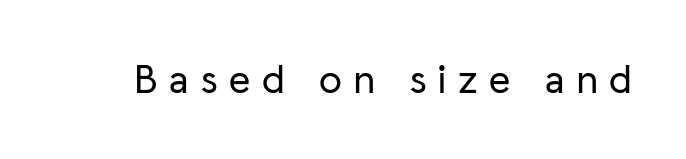
{"serif": "no", "italic": "no", "width": "normal", "stroke_contrast": "low", "x_height": "medium", "monospaced": "no", "underline": "no", "letter_spacing": "wide", "letter_spacing_em": 0.29, "glyph_px": 41}
